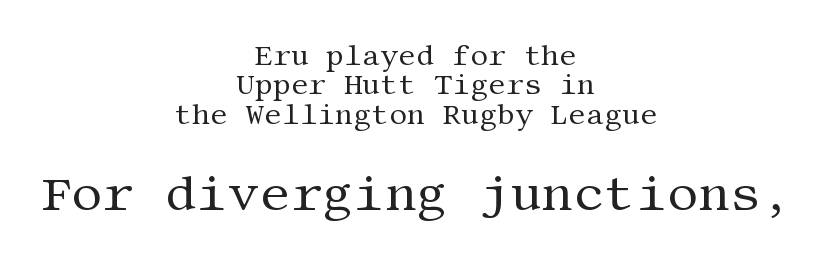
In terms of letterform style, serifs are clearly present. Teacher's note: observe the equal gaps on both sides — that is centered alignment. Posture: upright roman. Weight: in the light-to-regular range. Interline gaps are noticeably narrow in this sample. Tracking value appears to be zero — textbook default spacing.
